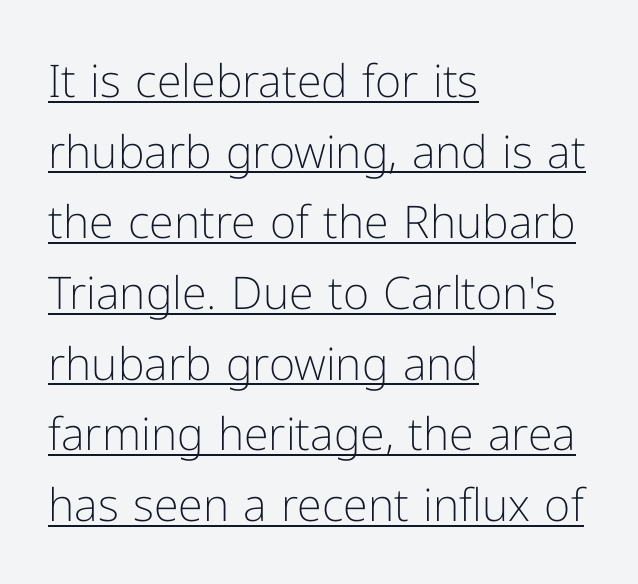
Caption: standard tracking, unaltered. No italicization has been applied; the sample stays upright. Weight class: somewhere from thin through regular. The lettering is marked with a stroke running underneath it.
